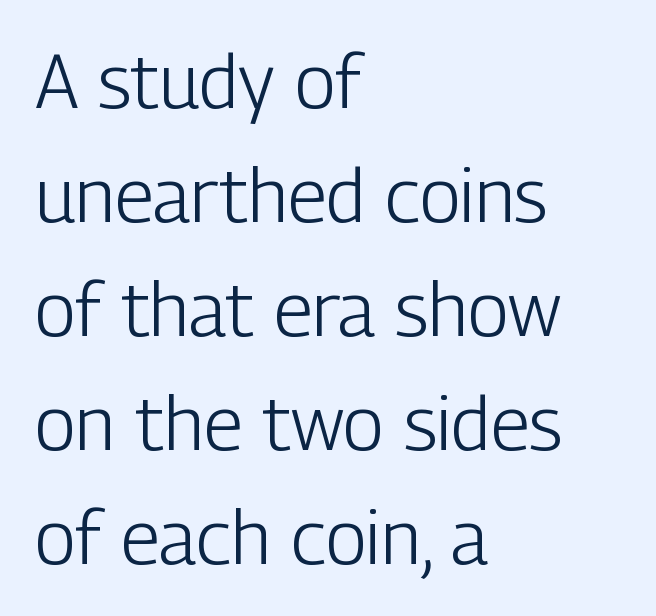
Q: Is the text bold? A: No.
Q: Is the text italic (slanted)? A: No, it is upright.
Q: Is the typeface a serif or a sans-serif typeface? A: Sans-serif.
Q: Is the text underlined? A: No.
Q: How is the paragraph aligned? A: Left-aligned.
Q: Is the spacing between letters normal or unusually wide? A: Normal.
Q: Is the spacing between lines tight, normal or loose? A: Normal.
Q: Width (condensed, normal, or wide)? A: Condensed.
Q: Stroke contrast? A: Low.
Q: x-height? A: Medium.
Q: Monospaced? A: No.
